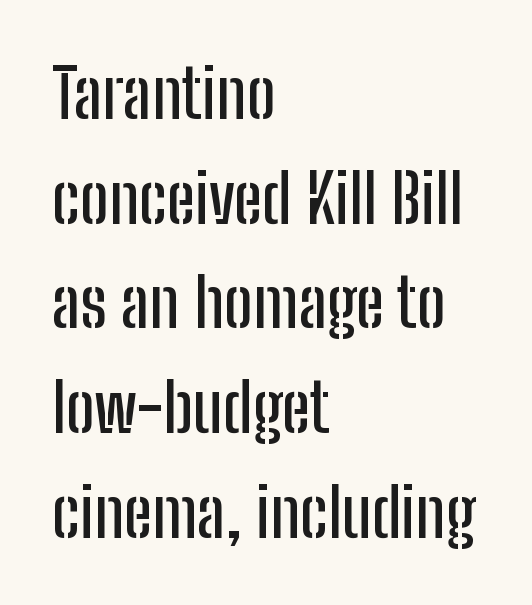
Default kerning and tracking; the words read as compact shapes. The passage shown is not underscored anywhere. Regarding serifs, this sample does without them. Posture: vertical. The typesetter chose a ragged-right arrangement here. Baseline-to-baseline distance is the conventional proportion of letter height.
